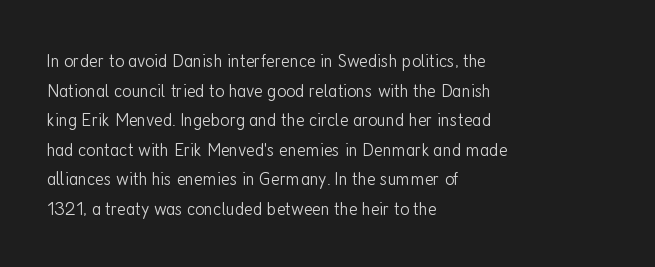
{"italic": "no", "bold": "no", "underline": "no", "align": "left", "line_spacing": "normal", "line_spacing_ratio": 1.48, "letter_spacing": "normal", "letter_spacing_em": 0.0, "glyph_px": 20}
